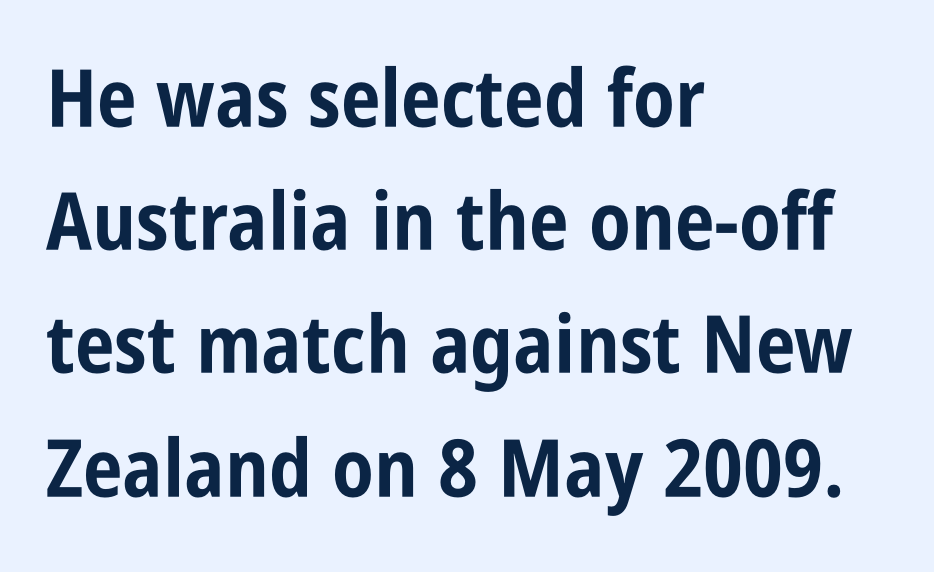
Q: Is the text bold? A: Yes.
Q: Is the text italic (slanted)? A: No, it is upright.
Q: Is the typeface a serif or a sans-serif typeface? A: Sans-serif.
Q: Is the text underlined? A: No.
Q: How is the paragraph aligned? A: Left-aligned.
Q: Is the spacing between letters normal or unusually wide? A: Normal.
Q: Is the spacing between lines tight, normal or loose? A: Normal.
Q: Width (condensed, normal, or wide)? A: Condensed.
Q: Stroke contrast? A: Low.
Q: x-height? A: Large.
Q: Monospaced? A: No.
